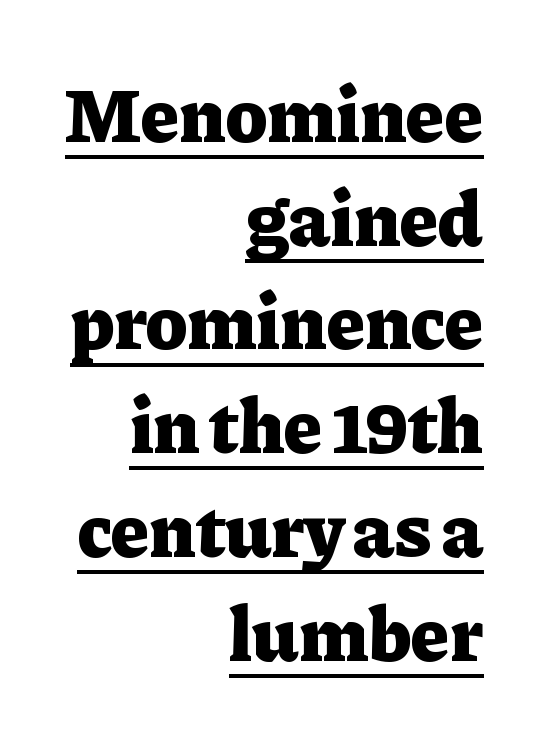
The image shows 78 px heavy serif type, upright; set right-aligned, normal line spacing (1.33x), normal letter spacing, underlined; low stroke contrast and a medium x-height.
